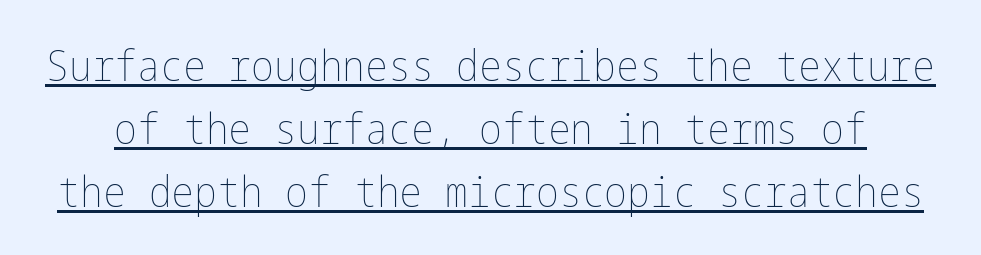
The image shows 43 px thin, condensed type, upright; set normal line spacing (1.46x), normal letter spacing, underlined; low stroke contrast and a medium x-height.
